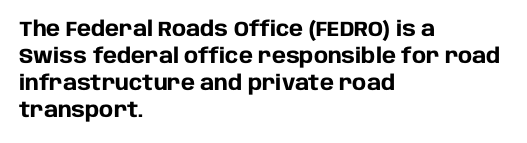
Q: Is the text bold? A: Yes.
Q: Is the text italic (slanted)? A: No, it is upright.
Q: Is the text underlined? A: No.
Q: How is the paragraph aligned? A: Left-aligned.
Q: Is the spacing between letters normal or unusually wide? A: Normal.
Q: Is the spacing between lines tight, normal or loose? A: Normal.
